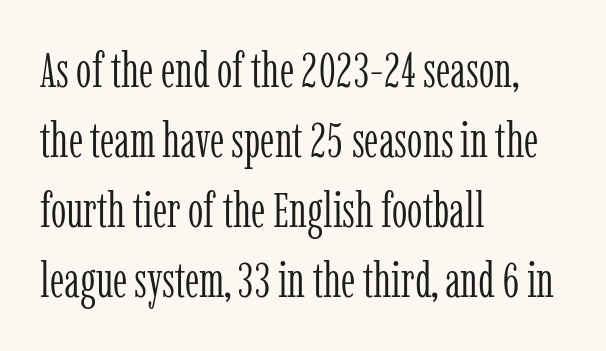
Letters rest on an invisible, unmarked baseline. Each letter keeps its own natural width here, so spacing adapts to shape. Is there much room between lines? A standard amount, neither cramped nor airy. The compositor pushed each line to the left boundary.
